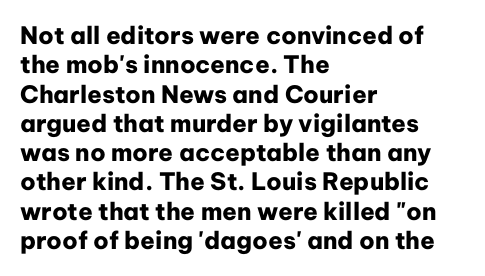
Q: Is the text bold? A: Yes.
Q: Is the text italic (slanted)? A: No, it is upright.
Q: Is the text underlined? A: No.
Q: How is the paragraph aligned? A: Left-aligned.
Q: Is the spacing between letters normal or unusually wide? A: Normal.
